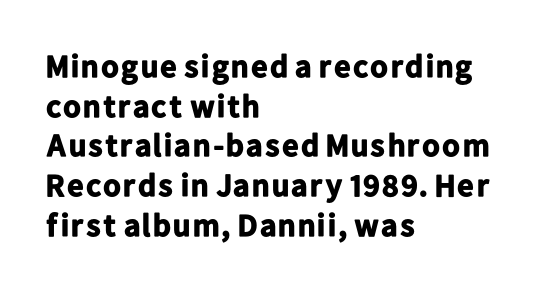
{"serif": "no", "italic": "no", "bold": "yes", "weight": "bold", "width": "normal", "stroke_contrast": "low", "x_height": "medium", "monospaced": "no", "underline": "no", "align": "left", "line_spacing_ratio": 1.24, "letter_spacing": "normal", "letter_spacing_em": 0.0, "glyph_px": 32}
